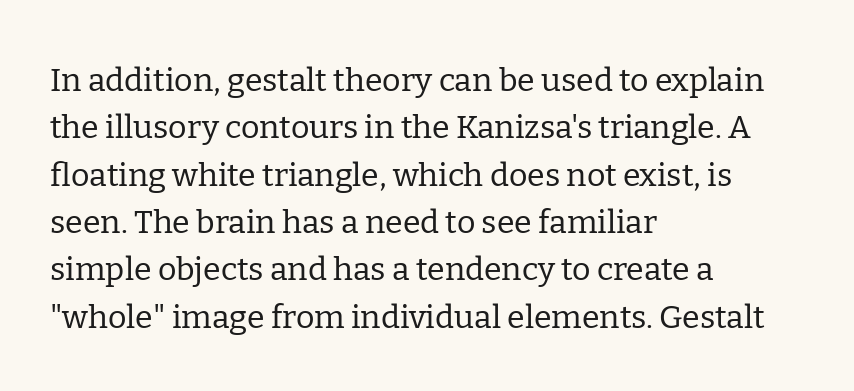
The image shows 32 px regular-weight serif type, upright; set left-aligned, normal line spacing (1.48x), normal letter spacing, not underlined; low stroke contrast and a medium x-height.
